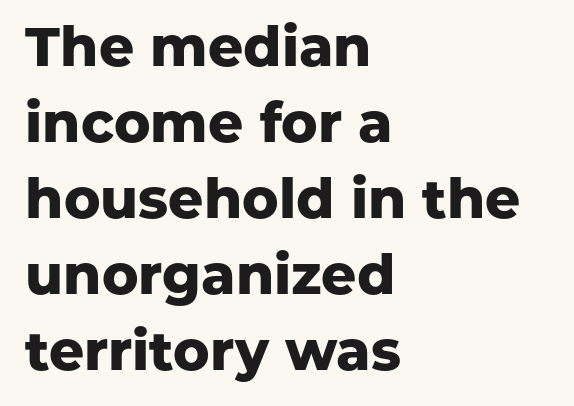
The image shows 55 px heavy sans-serif type, upright; set left-aligned, normal line spacing (1.38x), normal letter spacing, not underlined; low stroke contrast and a medium x-height.
